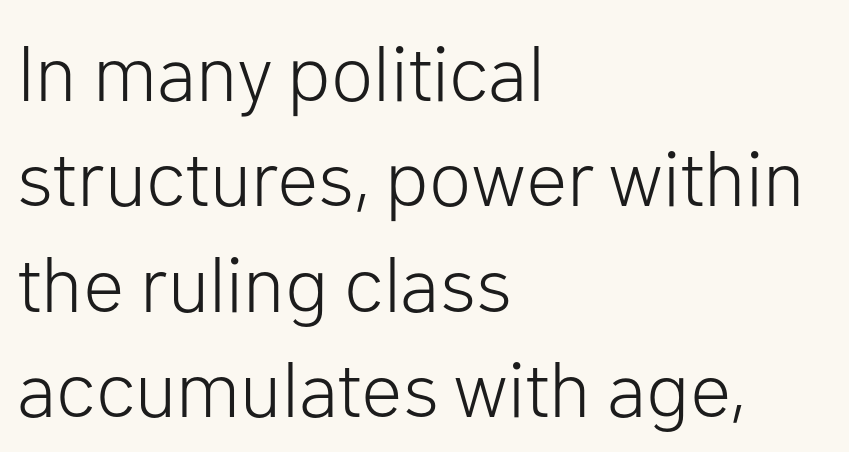
The lettering holds an erect, upright posture throughout. Rows of type keep a routine distance in the vertical direction. Beneath every word, the page is bare. No chunkiness to these letters — they're not bold. Each word holds together tightly as a unit, with standard inter-letter gaps. What kind of face is this? One without serifs — a sans.
